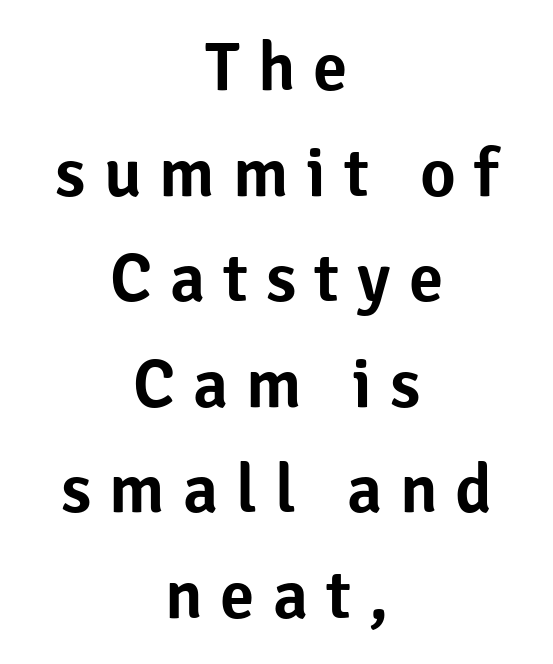
Q: Is the text italic (slanted)? A: No, it is upright.
Q: Is the typeface a serif or a sans-serif typeface? A: Sans-serif.
Q: Is the text underlined? A: No.
Q: How is the paragraph aligned? A: Centered.
Q: Is the spacing between letters normal or unusually wide? A: Unusually wide.
Q: Is the spacing between lines tight, normal or loose? A: Normal.
Q: Width (condensed, normal, or wide)? A: Normal.
Q: Stroke contrast? A: Low.
Q: x-height? A: Medium.
Q: Monospaced? A: No.
